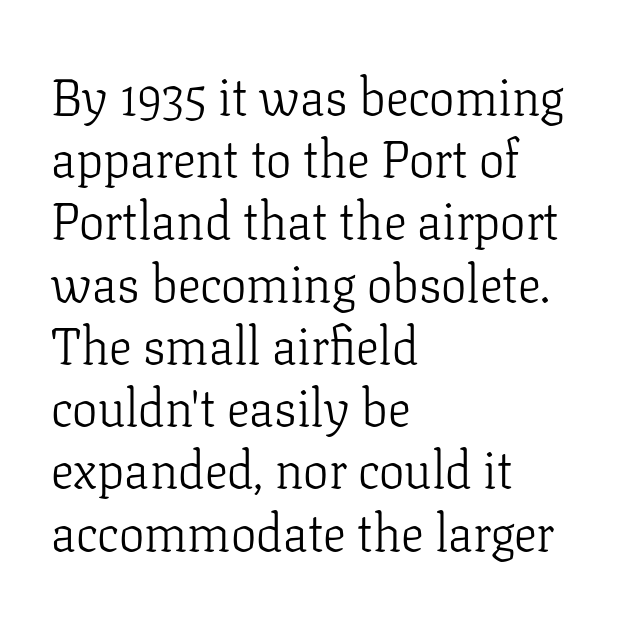
The image shows 51 px light serif type, upright; set left-aligned, line spacing 1.22x, normal letter spacing, not underlined; low stroke contrast and a medium x-height.
